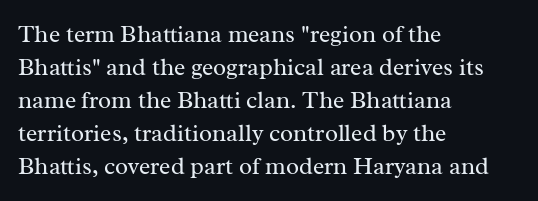
Q: Is the text bold? A: No.
Q: Is the text italic (slanted)? A: No, it is upright.
Q: Is the text underlined? A: No.
Q: How is the paragraph aligned? A: Left-aligned.
Q: Is the spacing between letters normal or unusually wide? A: Normal.
Q: Is the spacing between lines tight, normal or loose? A: Normal.
